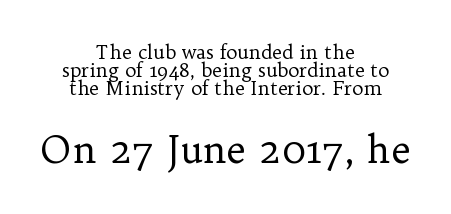
The image shows 38 px regular-weight serif type, upright; set centered, tight line spacing (0.96x), normal letter spacing, not underlined; the second (bottom) block is 2.0x larger; low stroke contrast and a medium x-height.
